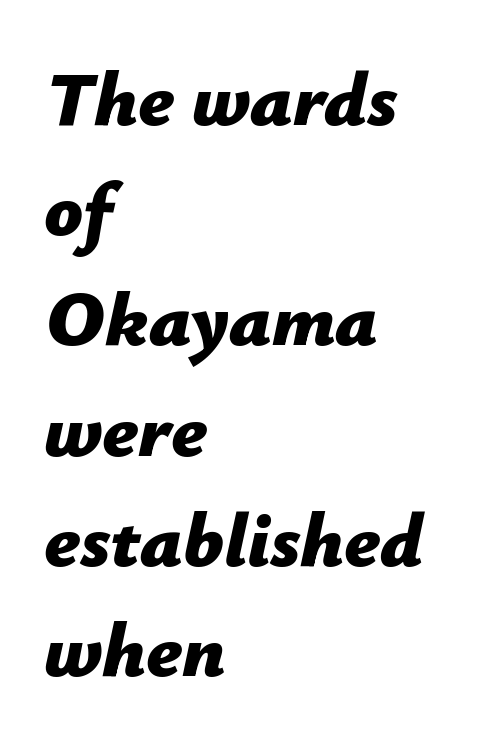
Characters are canted at an angle relative to the baseline's perpendicular. Clear beneath every line of the passage. Set as a true bold cut, around the 700 mark. Inter-character spacing is left at the font's built-in metrics. The compositor pushed each line to the left boundary.
